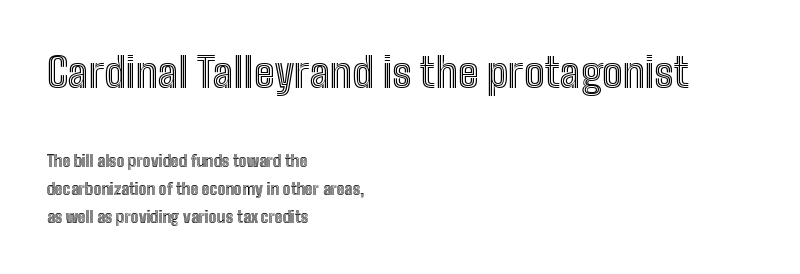
Q: Is the text italic (slanted)? A: No, it is upright.
Q: Is the text underlined? A: No.
Q: How is the paragraph aligned? A: Left-aligned.
Q: Is the spacing between letters normal or unusually wide? A: Normal.
Q: Which block of text is set in a larger size, the first (top) or the second (bottom)? A: The first (top) one.
Q: Width (condensed, normal, or wide)? A: Condensed.
Q: x-height? A: Medium.
Q: Monospaced? A: No.
